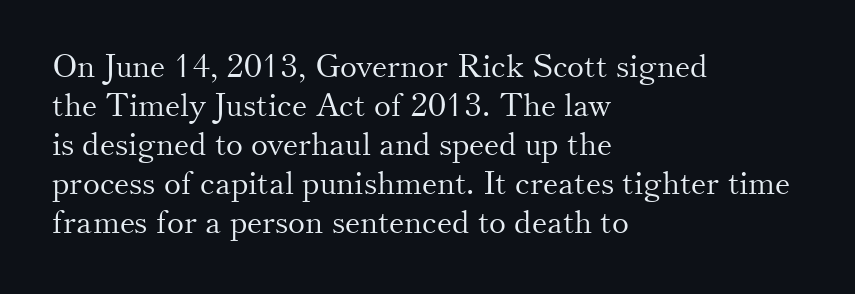
Bare-footed words on every line. Glyph-to-glyph distance matches everyday printed text. You can tell from the footed stems that serif type was used. Horizontally, the lines are justified to the leading edge only.
